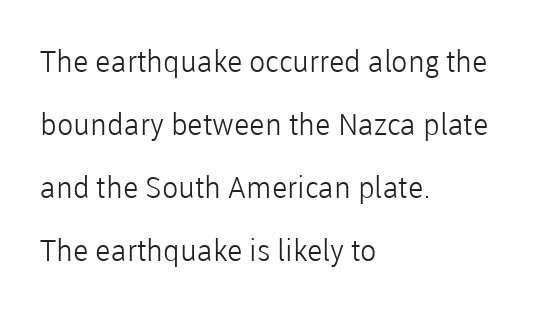
Do the letters lean? They stand straight. Type style note: lacks serifs. Tracking value appears to be zero — textbook default spacing. The space between consecutive lines is lavish. Bold? No — there's no thickening of the strokes. The glyphs are unaccompanied by any horizontal stroke below them.
